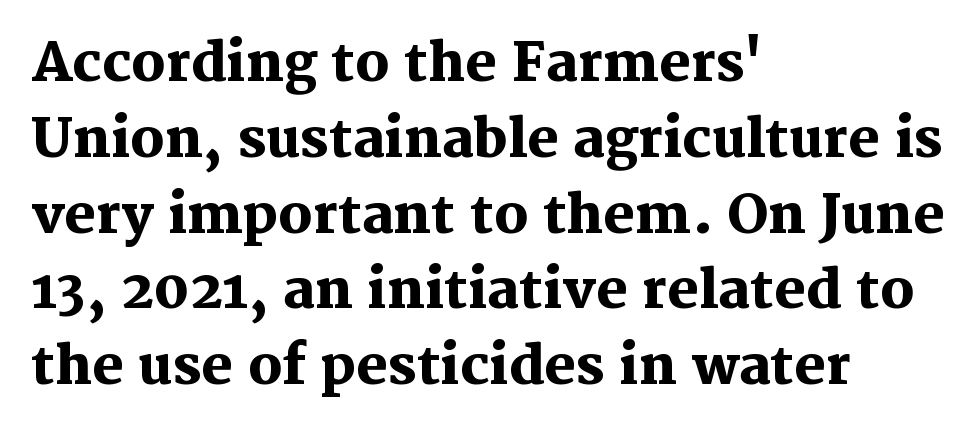
The image shows 53 px heavy serif type, upright; set left-aligned, normal line spacing (1.43x), normal letter spacing, not underlined; medium stroke contrast and a medium x-height.
